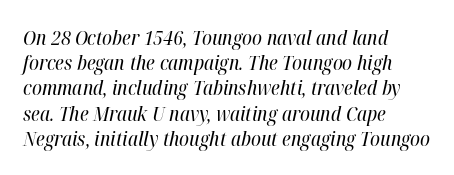
You can tell it's italic because the verticals aren't actually vertical. Tracking here is standard; glyphs follow each other at the usual distance. Bare-footed words on every line. Visually the block forms a straight wall on the left and a jagged coastline on the right.
